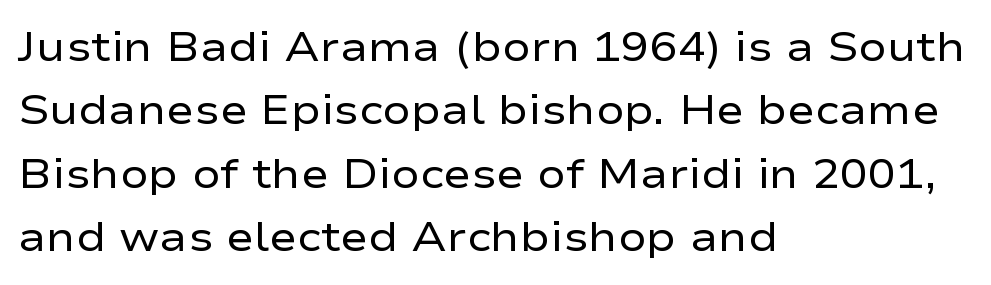
Q: Is the text bold? A: No.
Q: Is the text italic (slanted)? A: No, it is upright.
Q: Is the typeface a serif or a sans-serif typeface? A: Sans-serif.
Q: Is the text underlined? A: No.
Q: How is the paragraph aligned? A: Left-aligned.
Q: Is the spacing between letters normal or unusually wide? A: Normal.
Q: Is the spacing between lines tight, normal or loose? A: Normal.
Q: Width (condensed, normal, or wide)? A: Wide.
Q: Stroke contrast? A: Low.
Q: x-height? A: Medium.
Q: Monospaced? A: No.
